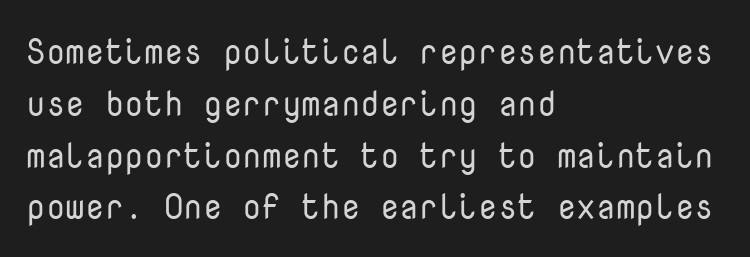
The image shows 35 px regular-weight sans-serif type, upright, monospaced; set left-aligned, normal line spacing (1.48x), normal letter spacing, not underlined; low stroke contrast and a medium x-height.
